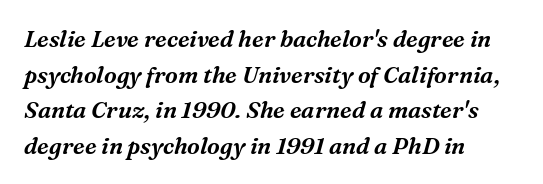
The image shows 23 px text type, italic (leaning right); set left-aligned, normal line spacing (1.55x), normal letter spacing, not underlined.
